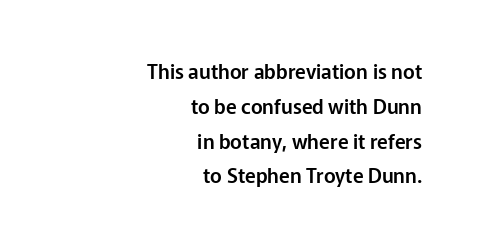
{"italic": "no", "underline": "no", "align": "right", "line_spacing_ratio": 1.74, "letter_spacing": "normal", "letter_spacing_em": 0.0, "glyph_px": 20}
